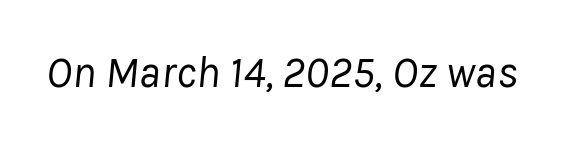
Glance below the letters and you will spot only blank space. Spacing verdict: proportional, widths tailored to each character. Nothing heavy about these letters — not bold at all. Honestly, the letter spacing is just normal — you wouldn't notice it. Characters are canted at an angle relative to the baseline's perpendicular.
